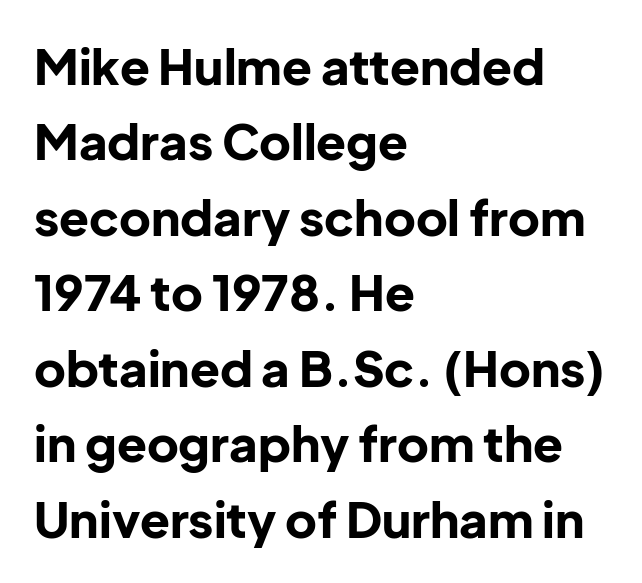
The image shows 49 px bold sans-serif type, upright; set left-aligned, normal line spacing (1.54x), normal letter spacing, not underlined; low stroke contrast and a medium x-height.
